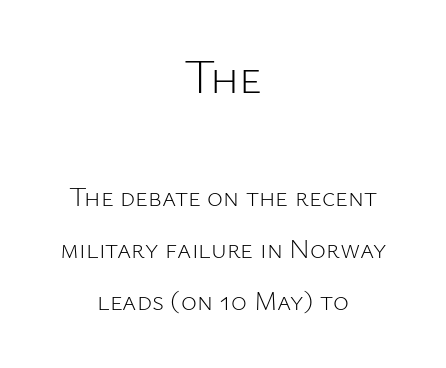
The image shows 48 px light sans-serif type, upright; set centered, loose line spacing (1.94x), normal letter spacing, not underlined; the first (top) block is 1.78x larger; low stroke contrast and a medium x-height.
